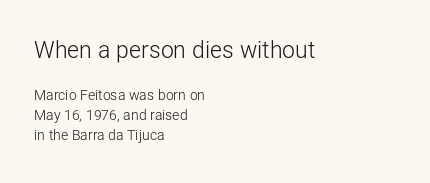
{"italic": "no", "bold": "no", "underline": "no", "align": "left", "line_spacing": "normal", "line_spacing_ratio": 1.43, "letter_spacing": "normal", "letter_spacing_em": 0.0, "larger_block": "first", "size_ratio": 1.64, "glyph_px": 23}
